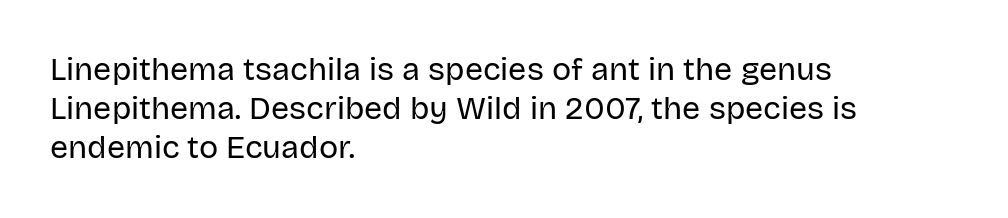
The image shows 32 px regular-weight sans-serif type, upright; set left-aligned, line spacing 1.22x, normal letter spacing, not underlined; low stroke contrast and a large x-height.
